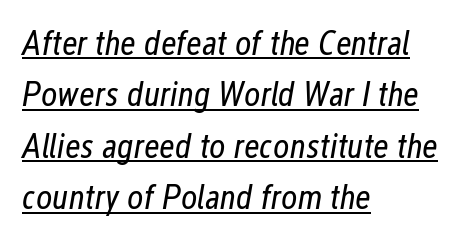
The image shows 35 px regular-weight, condensed type, italic (leaning right); set left-aligned, normal line spacing (1.47x), normal letter spacing, underlined; low stroke contrast and a medium x-height.
